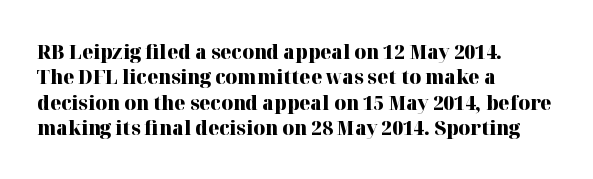
Characters follow at the spacing the type designer built in. What's the leading like? Ordinary, nothing unusual. Horizontal alignment here is leftward, the default for most running prose. The words here are not underlined. The typesetting leans heavy: a genuine bold.
